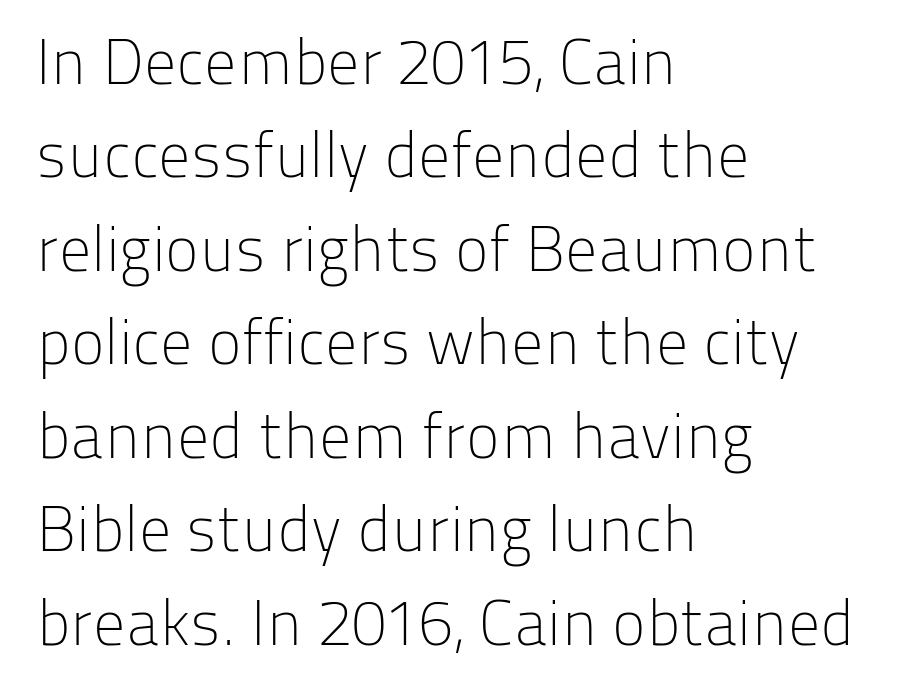
The image shows 64 px light sans-serif type, upright; set left-aligned, normal line spacing (1.46x), normal letter spacing, not underlined; low stroke contrast and a medium x-height.
